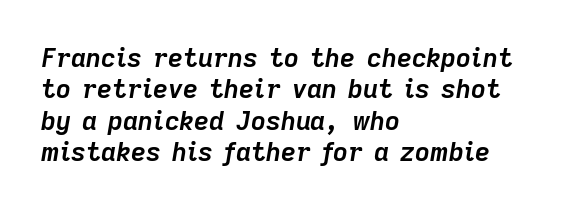
Descenders hang freely into open space. The strokes are fattened all the way to bold. Observe the ordinary spacing: letters are neighbours, not strangers. Is the block centered? No — it sits flush against the left margin. Notice how the stems are inclined rather than vertical — that's the hallmark of italics.
